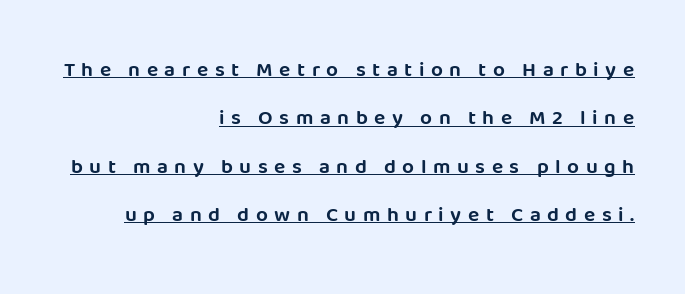
The image shows 21 px text type, upright; set right-aligned, loose line spacing (2.3x), unusually wide letter spacing (+0.31 em), underlined.
